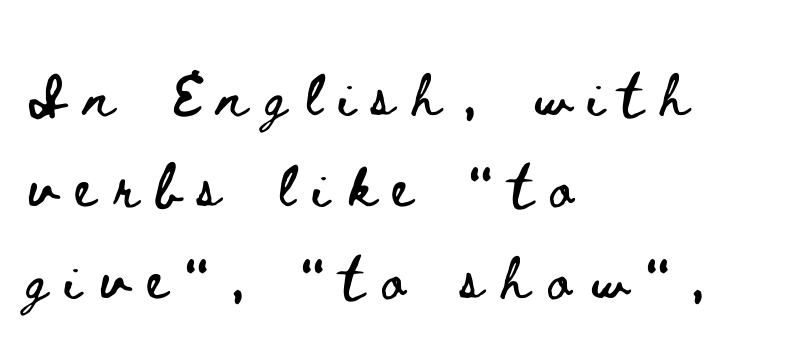
{"width": "wide", "stroke_contrast": "low", "x_height": "small", "monospaced": "no", "underline": "no", "align": "left", "line_spacing": "normal", "line_spacing_ratio": 1.69, "letter_spacing": "wide", "letter_spacing_em": 0.35, "glyph_px": 54}
